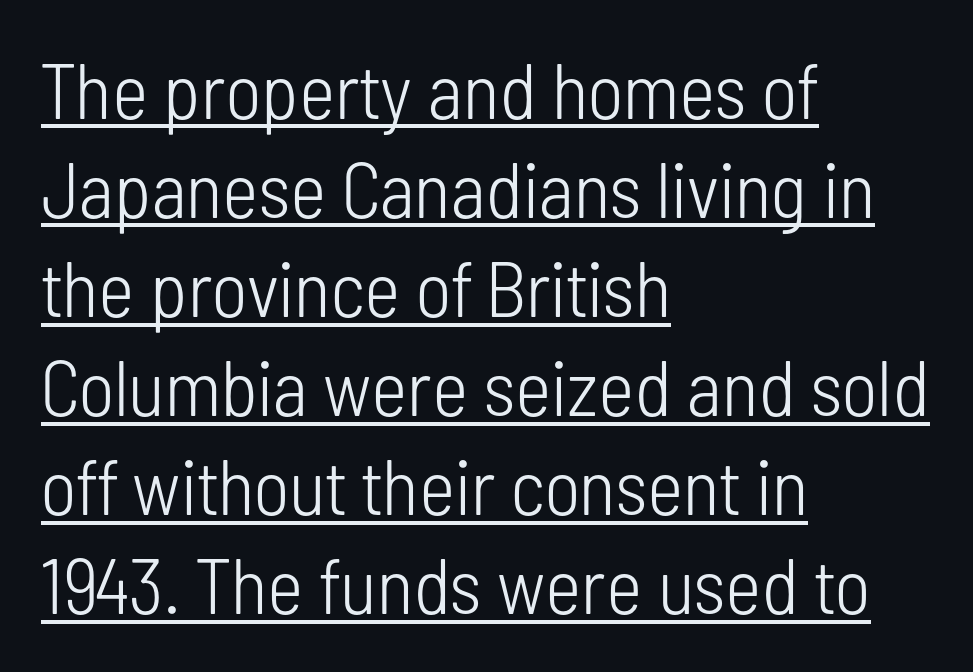
The glyphs in this specimen are sans serif. The face used here is rendered with its standard letterfit. Interline gaps are of average width in this sample. Emphasis is given by a line drawn under the lettering. Left-aligned paragraph, ragged on the right.
